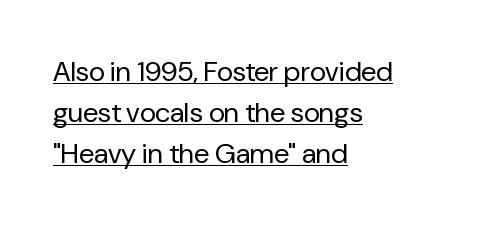
The image shows 28 px regular-weight sans-serif type, upright; set left-aligned, normal line spacing (1.46x), normal letter spacing, underlined; low stroke contrast and a medium x-height.
